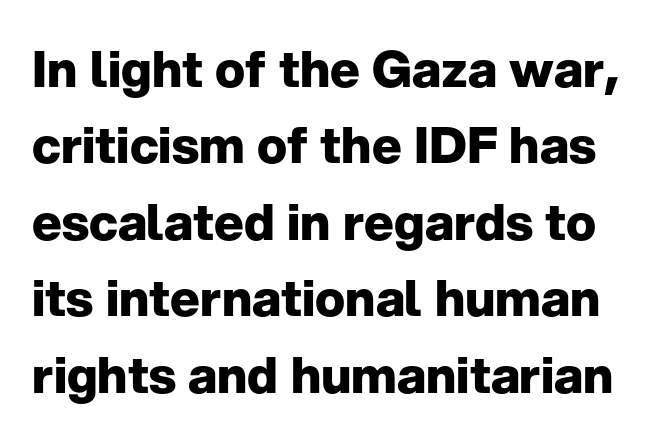
The image shows 50 px heavy sans-serif type, upright; set normal line spacing (1.53x), normal letter spacing, not underlined; low stroke contrast and a medium x-height.
